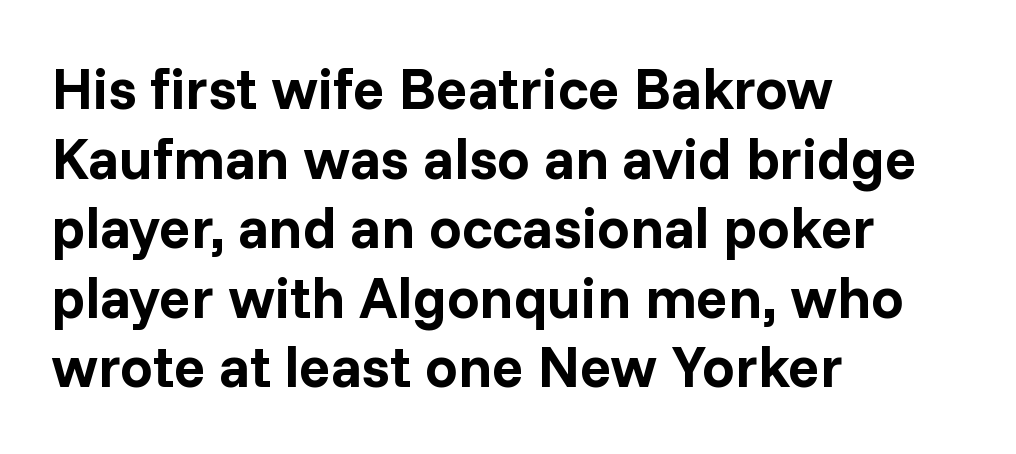
The image shows 58 px bold sans-serif type, upright; set left-aligned, line spacing 1.2x, normal letter spacing, not underlined; low stroke contrast and a medium x-height.
